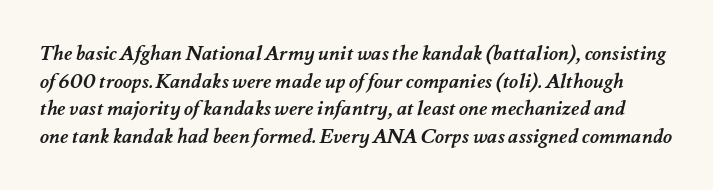
Q: Is the text bold? A: Yes.
Q: Is the text underlined? A: No.
Q: Is the spacing between letters normal or unusually wide? A: Normal.
Q: Is the spacing between lines tight, normal or loose? A: Normal.
